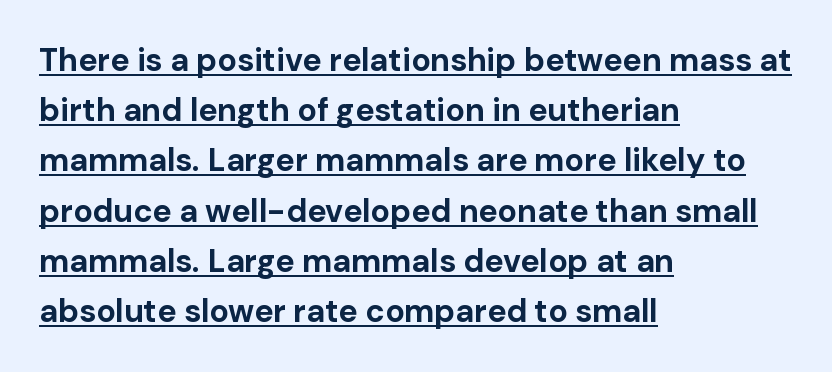
Upright lettering throughout. Left-aligned paragraph, ragged on the right. What kind of face is this? One without serifs — a sans. This block has exactly the height ordinary leading produces.
